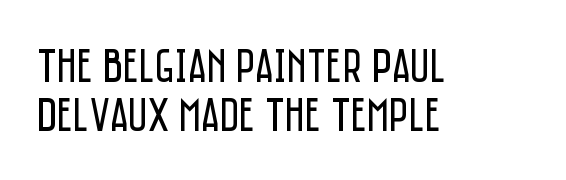
Q: Is the text bold? A: No.
Q: Is the text italic (slanted)? A: No, it is upright.
Q: Is the typeface a serif or a sans-serif typeface? A: Sans-serif.
Q: Is the text underlined? A: No.
Q: How is the paragraph aligned? A: Left-aligned.
Q: Is the spacing between letters normal or unusually wide? A: Normal.
Q: Is the spacing between lines tight, normal or loose? A: Tight.
Q: Width (condensed, normal, or wide)? A: Condensed.
Q: Stroke contrast? A: Low.
Q: x-height? A: Large.
Q: Monospaced? A: No.
